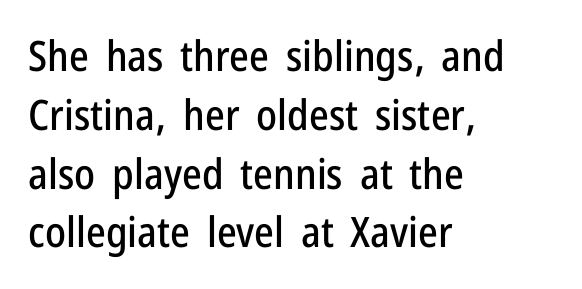
The image shows 42 px condensed sans-serif type, upright; set left-aligned, normal line spacing (1.4x), normal letter spacing, not underlined; low stroke contrast and a medium x-height.
